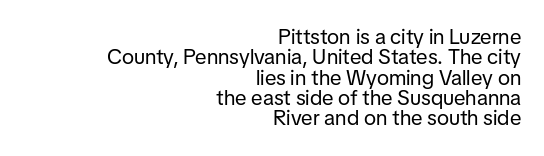
The string is rendered with underlining switched off. The font sits on the lighter half of the weight spectrum, regular included. The paragraph has a hard right edge and a soft left edge. The lettering stays uniformly vertical, giving the passage a roman look. The tracking reads as untouched default to a designer's eye.
